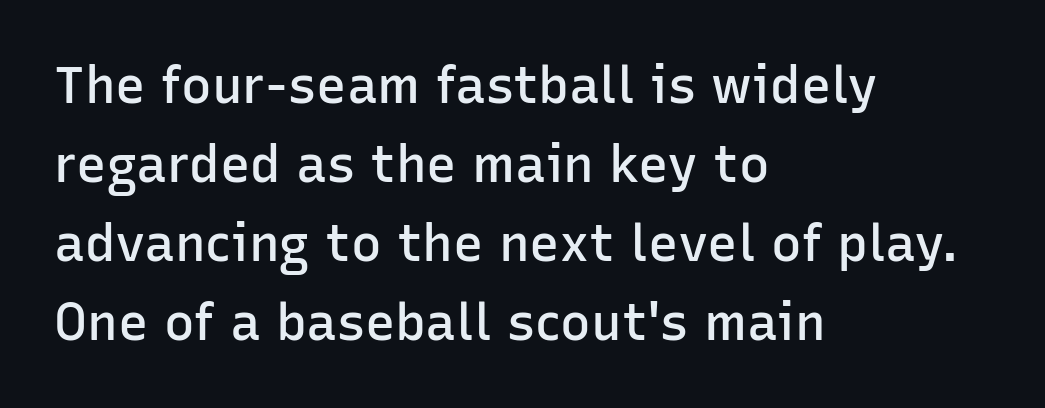
The specimen omits any rule beneath the text block's lines. Stroke thickness is moderately raised; the sample reads as semibold. You could not count columns in this text — the font is proportionally spaced. Which margin do the lines hug? The left one — the right edge is uneven.
